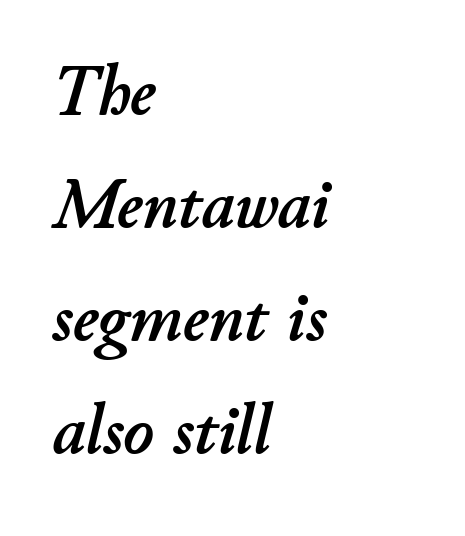
Is there much room between lines? A standard amount, neither cramped nor airy. Here the designer chose a conventional face with non-uniform glyph widths. Is the type slanted? Yes — the strokes lean at a clear angle. Quick note: underline off. Left-aligned paragraph, ragged on the right.
